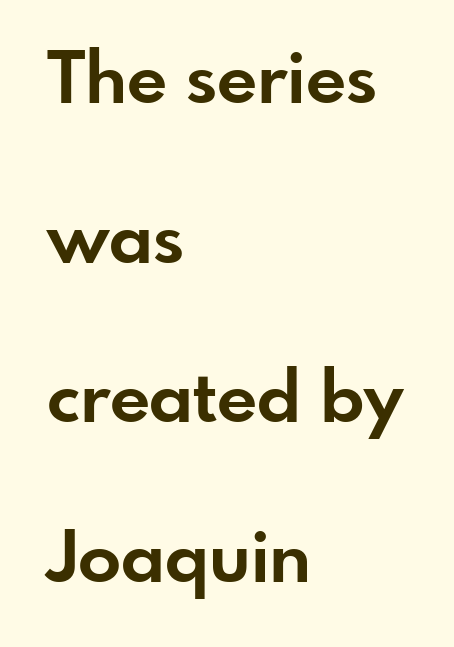
Observe the ordinary spacing: letters are neighbours, not strangers. The glyphs in this specimen are sans serif. Only glyphs here, with clear space below each row. Notice how the passage keeps a crisp vertical edge on the left only.
